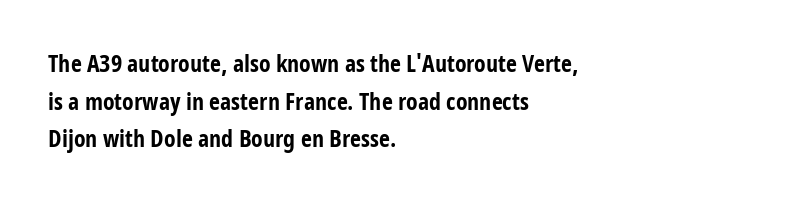
Q: Is the text bold? A: Yes.
Q: Is the text italic (slanted)? A: No, it is upright.
Q: Is the text underlined? A: No.
Q: How is the paragraph aligned? A: Left-aligned.
Q: Is the spacing between letters normal or unusually wide? A: Normal.
Q: Is the spacing between lines tight, normal or loose? A: Normal.
